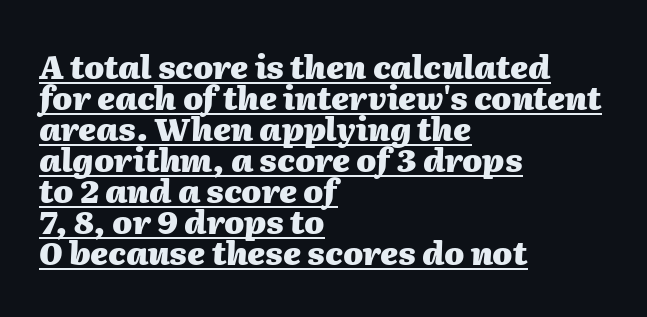
The image shows 32 px heavy type, italic (leaning right); set left-aligned, tight line spacing (0.97x), normal letter spacing, underlined; medium stroke contrast and a medium x-height.
